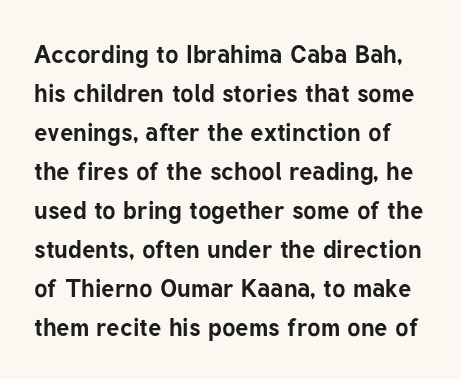
Pretty heavy lettering here — definitely bold. Short note: letters normally spaced. Posture: straight, roman, zero tilt. This rendering features lettering with no underline.
